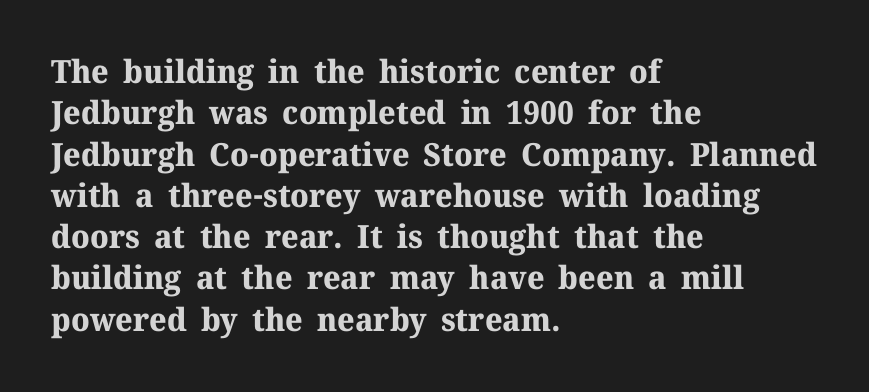
{"serif": "yes", "italic": "no", "bold": "yes", "weight": "bold", "width": "normal", "stroke_contrast": "medium", "x_height": "medium", "monospaced": "no", "underline": "no", "align": "left", "line_spacing": "normal", "line_spacing_ratio": 1.29, "letter_spacing": "normal", "letter_spacing_em": 0.0, "glyph_px": 32}
